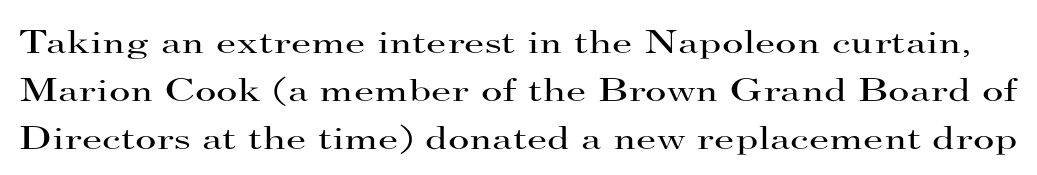
Q: Is the text bold? A: No.
Q: Is the text italic (slanted)? A: No, it is upright.
Q: Is the typeface a serif or a sans-serif typeface? A: Serif.
Q: Is the text underlined? A: No.
Q: Is the spacing between letters normal or unusually wide? A: Normal.
Q: Is the spacing between lines tight, normal or loose? A: Normal.
Q: Width (condensed, normal, or wide)? A: Wide.
Q: Stroke contrast? A: High.
Q: x-height? A: Small.
Q: Monospaced? A: No.
